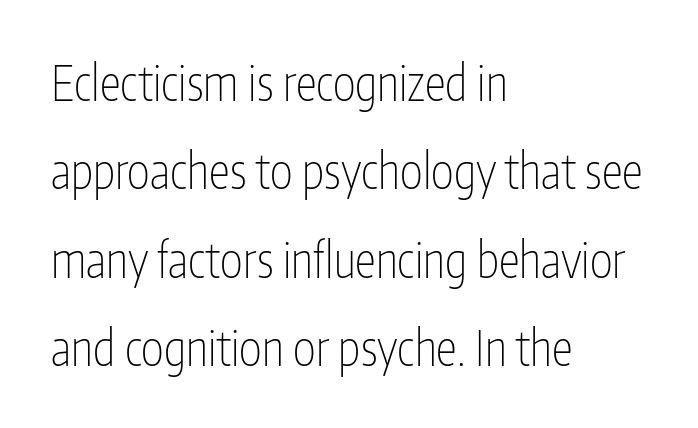
{"serif": "no", "italic": "no", "bold": "no", "weight": "thin", "width": "condensed", "stroke_contrast": "low", "x_height": "medium", "monospaced": "no", "underline": "no", "align": "left", "line_spacing_ratio": 1.84, "letter_spacing": "normal", "letter_spacing_em": 0.0, "glyph_px": 48}
